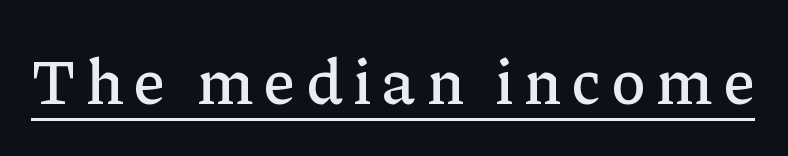
The image shows 65 px serif type, upright; set underlined; low stroke contrast and a medium x-height.
